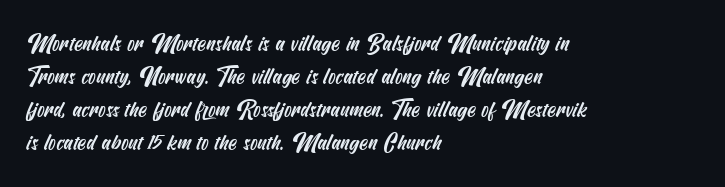
Q: Is the text underlined? A: No.
Q: How is the paragraph aligned? A: Left-aligned.
Q: Is the spacing between letters normal or unusually wide? A: Normal.
Q: Is the spacing between lines tight, normal or loose? A: Normal.
